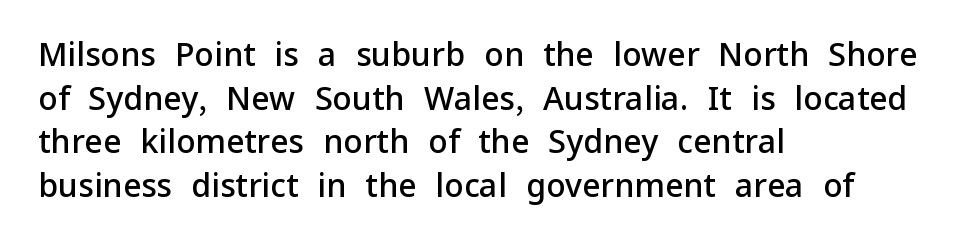
The image shows 32 px semibold sans-serif type, upright; set left-aligned, normal line spacing (1.36x), normal letter spacing, not underlined; low stroke contrast and a medium x-height.
